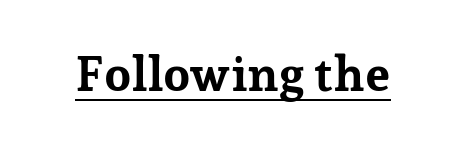
The image shows 48 px bold serif type, upright; set normal letter spacing, underlined; low stroke contrast and a medium x-height.
